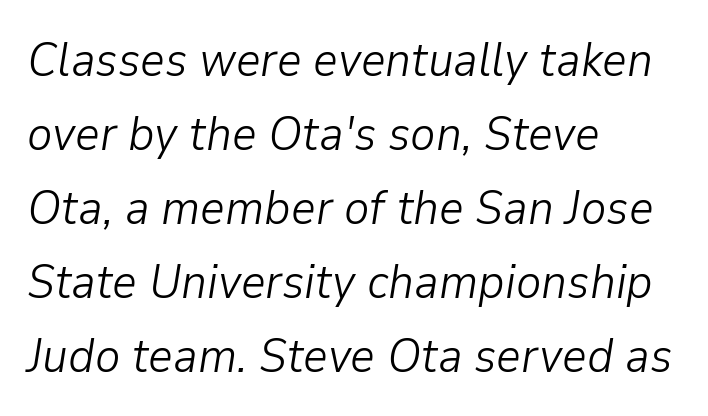
Q: Is the text bold? A: No.
Q: Is the text italic (slanted)? A: Yes, it leans right by about 9 degrees.
Q: Is the text underlined? A: No.
Q: How is the paragraph aligned? A: Left-aligned.
Q: Is the spacing between letters normal or unusually wide? A: Normal.
Q: Is the spacing between lines tight, normal or loose? A: Normal.
Q: Width (condensed, normal, or wide)? A: Normal.
Q: Stroke contrast? A: Low.
Q: x-height? A: Medium.
Q: Monospaced? A: No.
